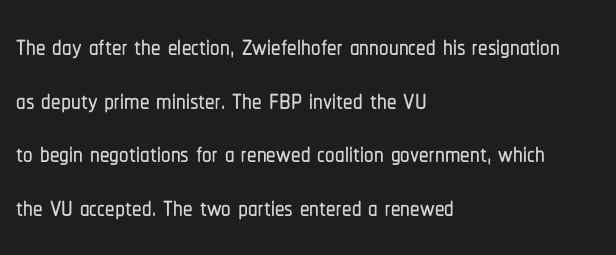
{"serif": "no", "italic": "no", "width": "condensed", "stroke_contrast": "low", "x_height": "medium", "monospaced": "no", "underline": "no", "align": "left", "line_spacing": "normal", "line_spacing_ratio": 1.41, "letter_spacing": "normal", "letter_spacing_em": 0.0, "glyph_px": 38}
